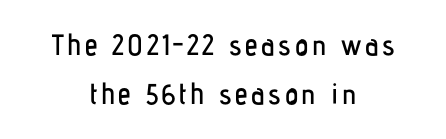
Q: Is the text italic (slanted)? A: No, it is upright.
Q: Is the typeface a serif or a sans-serif typeface? A: Sans-serif.
Q: Is the text underlined? A: No.
Q: How is the paragraph aligned? A: Centered.
Q: Is the spacing between lines tight, normal or loose? A: Normal.
Q: Width (condensed, normal, or wide)? A: Condensed.
Q: Stroke contrast? A: Low.
Q: x-height? A: Medium.
Q: Monospaced? A: No.
